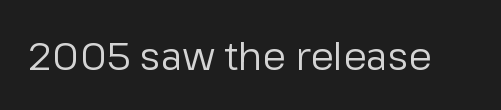
Q: Is the text bold? A: No.
Q: Is the text italic (slanted)? A: No, it is upright.
Q: Is the typeface a serif or a sans-serif typeface? A: Sans-serif.
Q: Is the text underlined? A: No.
Q: Is the spacing between letters normal or unusually wide? A: Normal.
Q: Width (condensed, normal, or wide)? A: Normal.
Q: Stroke contrast? A: Low.
Q: x-height? A: Medium.
Q: Monospaced? A: No.
